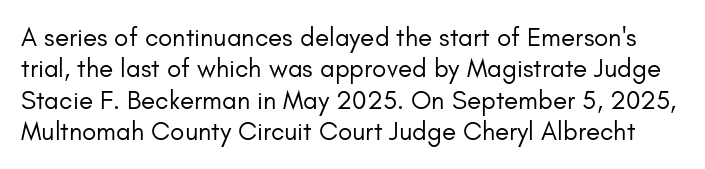
{"italic": "no", "bold": "no", "underline": "no", "line_spacing_ratio": 1.21, "letter_spacing": "normal", "letter_spacing_em": 0.0, "glyph_px": 26}
